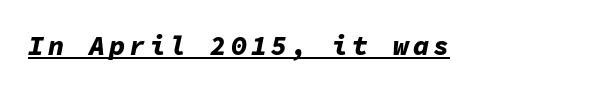
The image shows 27 px bold type, italic (leaning right); set underlined.
